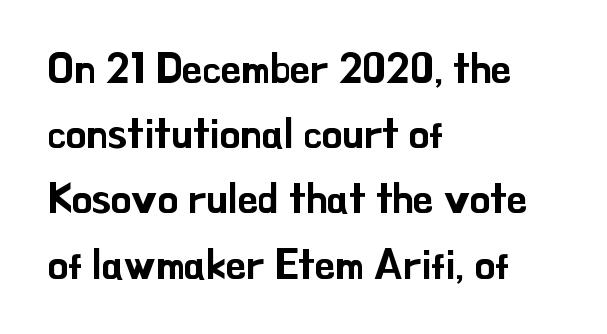
{"serif": "no", "italic": "no", "width": "normal", "stroke_contrast": "low", "x_height": "small", "monospaced": "no", "underline": "no", "align": "left", "line_spacing": "normal", "line_spacing_ratio": 1.59, "letter_spacing": "normal", "letter_spacing_em": 0.0, "glyph_px": 41}
